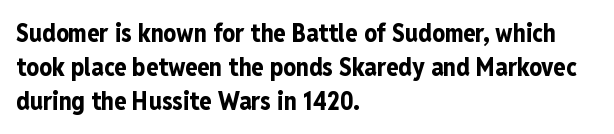
Just letters on the line, the space beneath them empty. No italicization has been applied; the sample stays upright. The rows are spaced the way most documents space them. The glyphs have the mass of a bold cut. Look at the tracking — it's just the regular setting, nothing added. Each line starts at the same left margin while the right side varies.
